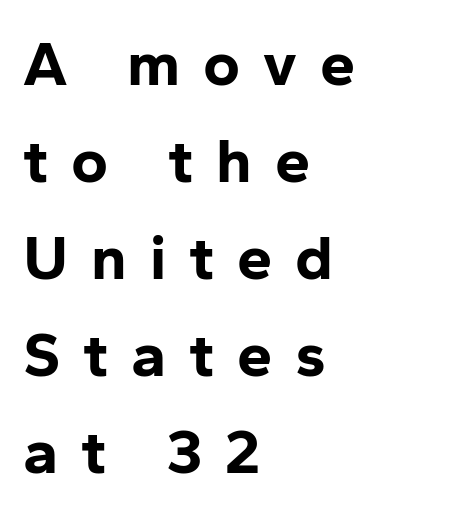
Q: Is the text bold? A: Yes.
Q: Is the text italic (slanted)? A: No, it is upright.
Q: Is the typeface a serif or a sans-serif typeface? A: Sans-serif.
Q: Is the text underlined? A: No.
Q: How is the paragraph aligned? A: Left-aligned.
Q: Is the spacing between letters normal or unusually wide? A: Unusually wide.
Q: Is the spacing between lines tight, normal or loose? A: Normal.
Q: Width (condensed, normal, or wide)? A: Normal.
Q: Stroke contrast? A: Low.
Q: x-height? A: Medium.
Q: Monospaced? A: No.
